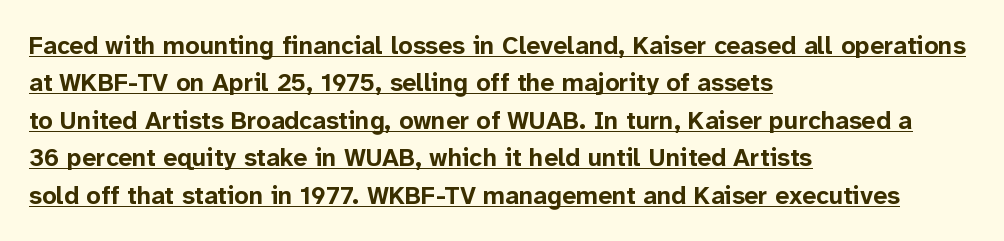
The image shows 25 px bold type, upright; set left-aligned, normal line spacing (1.5x), normal letter spacing, underlined.
